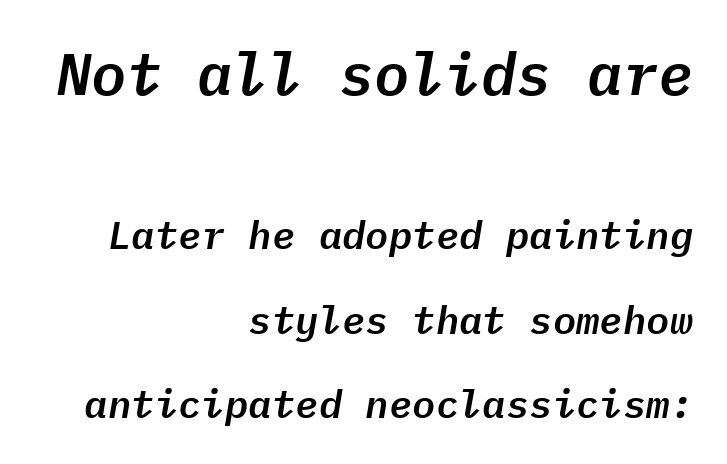
{"italic": "yes", "lean": "right", "slant_degrees": 9, "width": "normal", "stroke_contrast": "low", "x_height": "medium", "monospaced": "yes", "underline": "no", "align": "right", "line_spacing": "loose", "line_spacing_ratio": 2.17, "letter_spacing": "normal", "letter_spacing_em": 0.0, "larger_block": "first", "size_ratio": 1.51, "glyph_px": 59}
